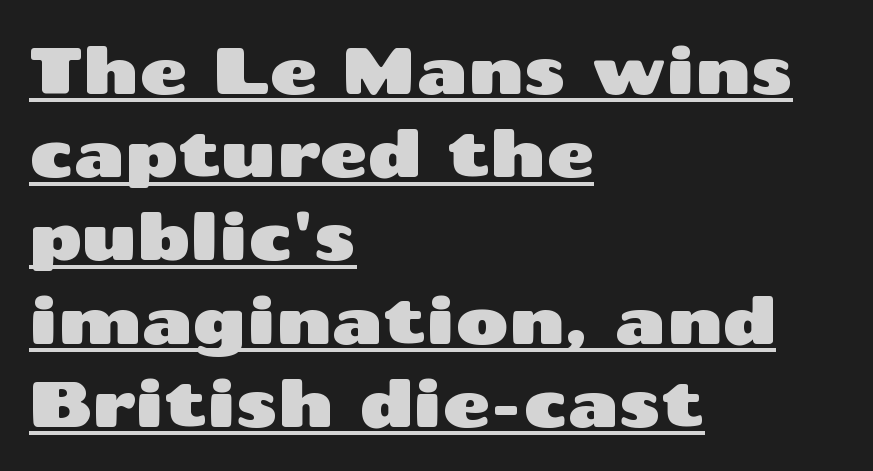
Q: Is the text italic (slanted)? A: No, it is upright.
Q: Is the typeface a serif or a sans-serif typeface? A: Sans-serif.
Q: Is the text underlined? A: Yes.
Q: How is the paragraph aligned? A: Left-aligned.
Q: Is the spacing between letters normal or unusually wide? A: Normal.
Q: Is the spacing between lines tight, normal or loose? A: Normal.
Q: Width (condensed, normal, or wide)? A: Wide.
Q: Stroke contrast? A: Medium.
Q: x-height? A: Medium.
Q: Monospaced? A: No.
